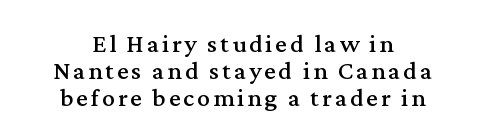
{"italic": "no", "underline": "no", "line_spacing": "tight", "line_spacing_ratio": 1.03, "glyph_px": 26}
